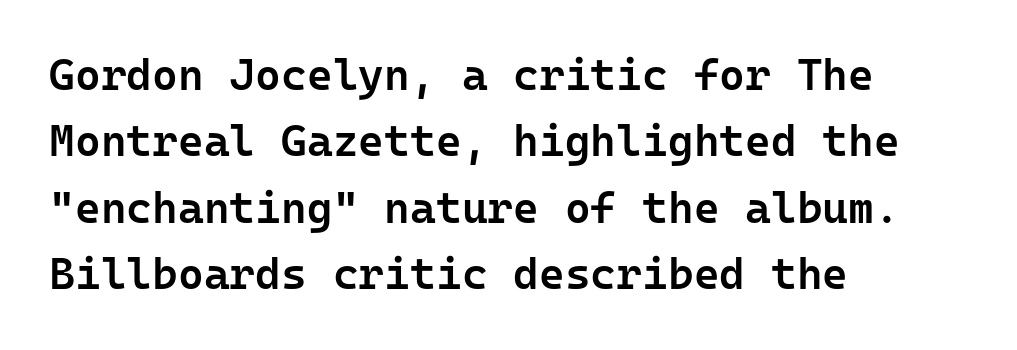
The image shows 44 px semibold sans-serif type, upright, monospaced; set left-aligned, normal line spacing (1.51x), normal letter spacing, not underlined; low stroke contrast and a medium x-height.
